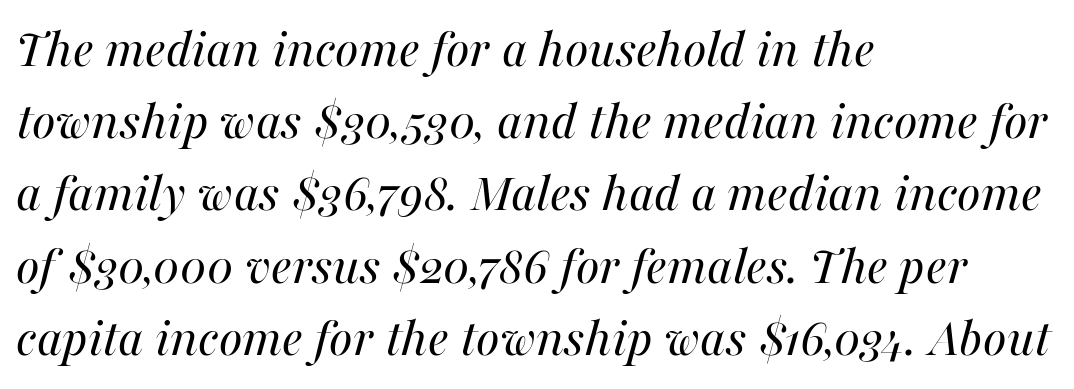
The image shows 56 px regular-weight type, italic (leaning right); set left-aligned, normal line spacing (1.29x), normal letter spacing, not underlined; medium stroke contrast and a medium x-height.
